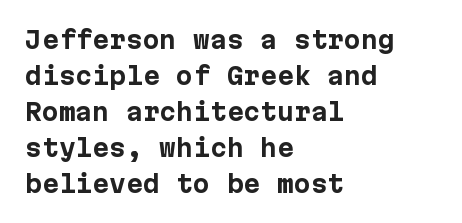
{"italic": "no", "bold": "yes", "underline": "no", "align": "left", "line_spacing": "normal", "line_spacing_ratio": 1.5, "letter_spacing": "normal", "letter_spacing_em": 0.0, "glyph_px": 24}
